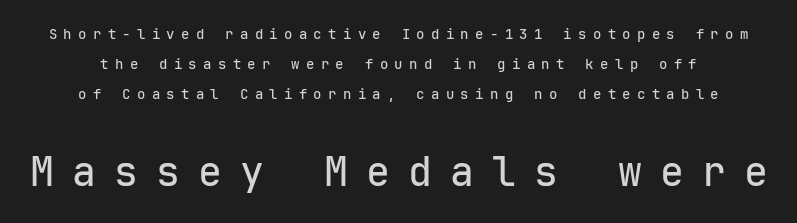
{"serif": "no", "italic": "no", "width": "normal", "stroke_contrast": "low", "x_height": "medium", "monospaced": "yes", "underline": "no", "line_spacing": "loose", "line_spacing_ratio": 2.13, "letter_spacing": "wide", "letter_spacing_em": 0.45, "larger_block": "second", "size_ratio": 2.86, "glyph_px": 40}
